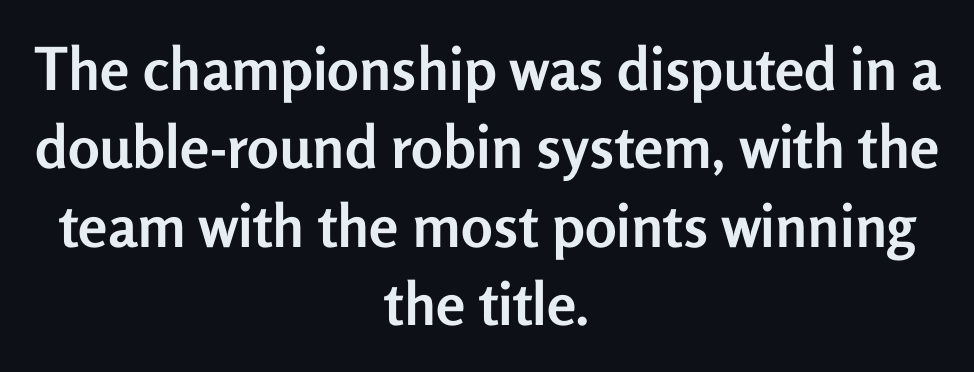
Q: Is the text bold? A: Yes.
Q: Is the text italic (slanted)? A: No, it is upright.
Q: Is the typeface a serif or a sans-serif typeface? A: Sans-serif.
Q: Is the text underlined? A: No.
Q: How is the paragraph aligned? A: Centered.
Q: Is the spacing between letters normal or unusually wide? A: Normal.
Q: Is the spacing between lines tight, normal or loose? A: Normal.
Q: Width (condensed, normal, or wide)? A: Normal.
Q: Stroke contrast? A: Low.
Q: x-height? A: Medium.
Q: Monospaced? A: No.
